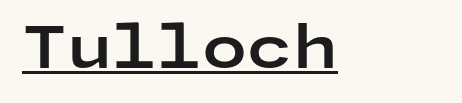
The image shows 58 px bold, wide sans-serif type, upright; set normal letter spacing, underlined; low stroke contrast and a medium x-height.
